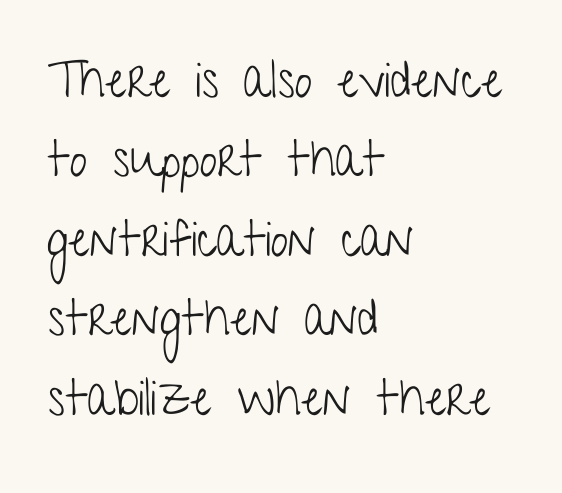
Q: Is the text bold? A: No.
Q: Is the text italic (slanted)? A: No, it is upright.
Q: Is the typeface a serif or a sans-serif typeface? A: Sans-serif.
Q: Is the text underlined? A: No.
Q: How is the paragraph aligned? A: Left-aligned.
Q: Is the spacing between letters normal or unusually wide? A: Normal.
Q: Is the spacing between lines tight, normal or loose? A: Normal.
Q: Width (condensed, normal, or wide)? A: Condensed.
Q: Stroke contrast? A: Low.
Q: x-height? A: Medium.
Q: Monospaced? A: No.
